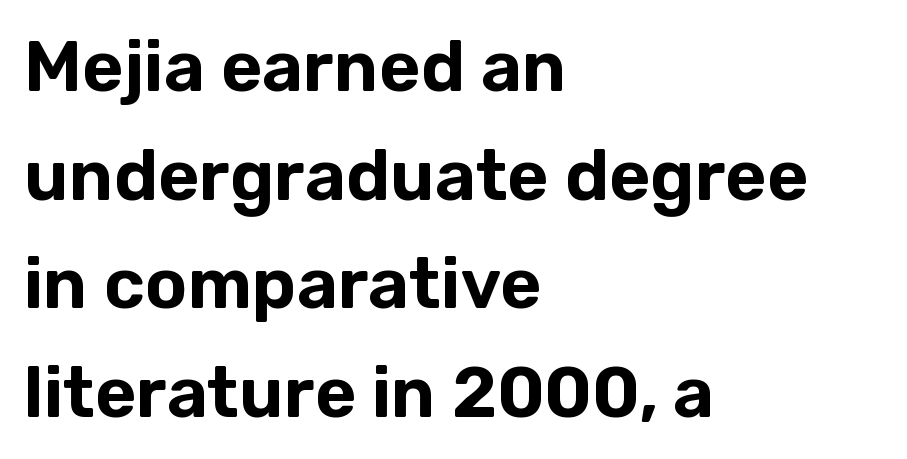
{"serif": "no", "italic": "no", "width": "normal", "stroke_contrast": "low", "x_height": "medium", "monospaced": "no", "underline": "no", "align": "left", "line_spacing": "normal", "line_spacing_ratio": 1.53, "letter_spacing": "normal", "letter_spacing_em": 0.0, "glyph_px": 71}
